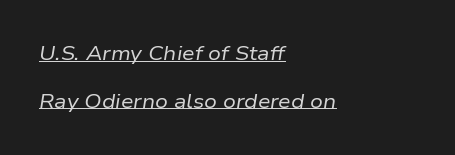
Q: Is the text bold? A: No.
Q: Is the text italic (slanted)? A: Yes, it leans right by about 9 degrees.
Q: Is the text underlined? A: Yes.
Q: How is the paragraph aligned? A: Left-aligned.
Q: Is the spacing between letters normal or unusually wide? A: Normal.
Q: Is the spacing between lines tight, normal or loose? A: Loose.
